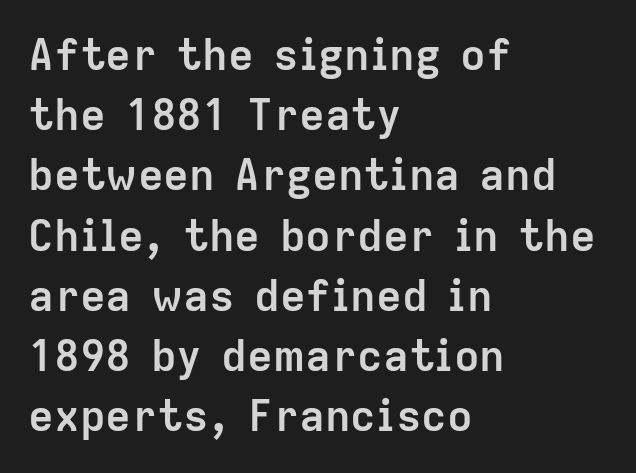
Is this a fixed-width face? No — the glyphs have proportional, varying widths. Vertically, the passage feels balanced, rows spaced as you'd expect. Look at the stroke-to-counter ratio: heavy, a bold. Plain, unruled lines of type. Nope, not italic — everything's standing straight. Typographically, this falls in the sans-serif category.
